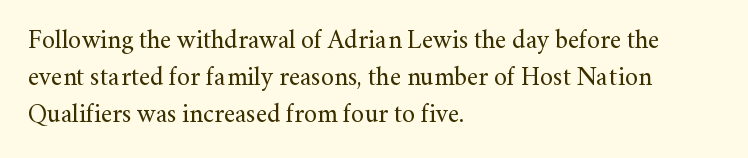
Rule under the text: the space is simply empty. The tracking reads as untouched default to a designer's eye. Compared with a typical body face, this is equally light or lighter still. A student would call this left alignment; a typographer would say flush left, rag right. The rows are spaced the way most documents space them.
